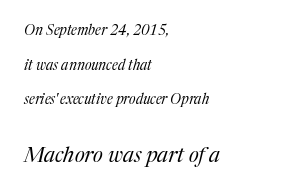
Q: Is the text bold? A: No.
Q: Is the text italic (slanted)? A: Yes, it leans right by about 17 degrees.
Q: Is the text underlined? A: No.
Q: How is the paragraph aligned? A: Left-aligned.
Q: Is the spacing between letters normal or unusually wide? A: Normal.
Q: Is the spacing between lines tight, normal or loose? A: Loose.
Q: Which block of text is set in a larger size, the first (top) or the second (bottom)? A: The second (bottom) one.
